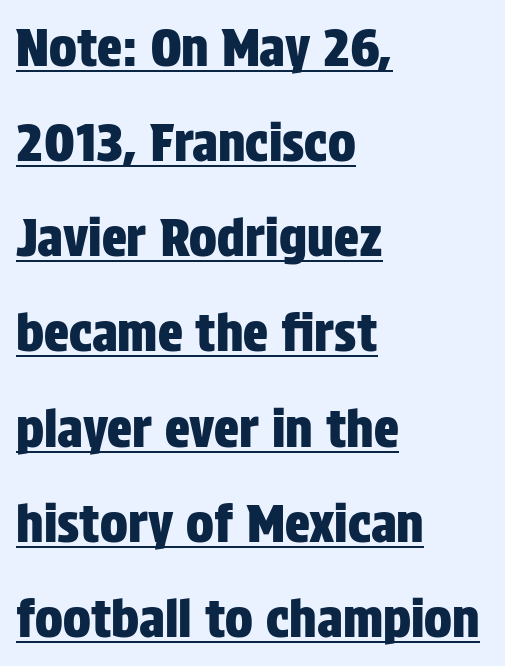
{"serif": "no", "italic": "no", "width": "condensed", "stroke_contrast": "low", "x_height": "large", "monospaced": "no", "underline": "yes", "align": "left", "line_spacing_ratio": 1.83, "letter_spacing": "normal", "letter_spacing_em": 0.0, "glyph_px": 52}
